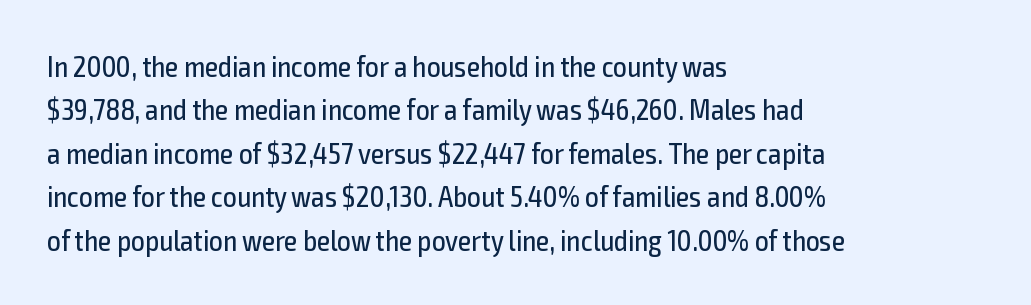
Are there feet on the stems? There aren't — it's a sans. The space beneath each line is pristine and unruled. Students, note that the glyphs here touch the page at normal intervals. The rendering uses natural spacing where letterforms have individual widths. One-word summary of the alignment: left. Italic? Not at all — the glyphs are vertical.
